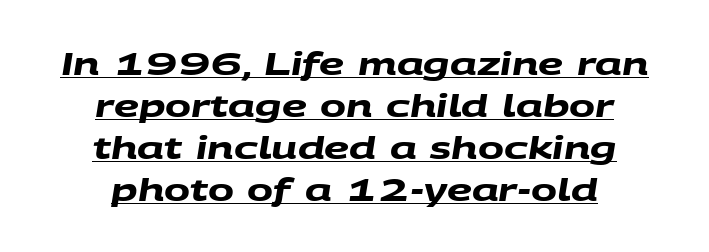
The image shows 31 px heavy, wide sans-serif type; set centered, normal line spacing (1.35x), normal letter spacing, underlined; medium stroke contrast and a large x-height.
